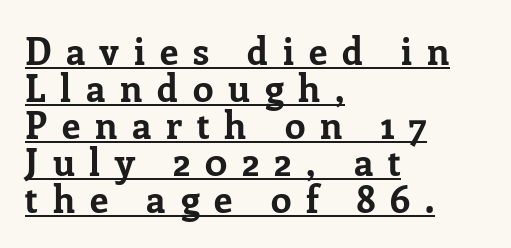
The image shows 37 px bold serif type, upright; set left-aligned, tight line spacing (1.0x), unusually wide letter spacing (+0.4 em), underlined; low stroke contrast and a medium x-height.
